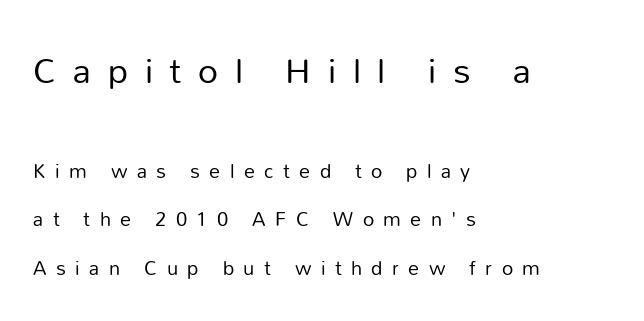
The first block has been scaled up relative to the second. The face used here is a sans, in the tradition of grotesques and geometrics. Each letter keeps its own natural width here, so spacing adapts to shape. The passage shown is not bold in any degree. Vertically, the passage feels expansive, rows floating well apart.
